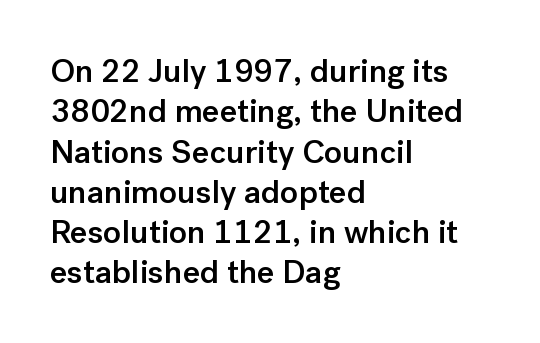
Q: Is the text bold? A: Semi-bold.
Q: Is the text italic (slanted)? A: No, it is upright.
Q: Is the typeface a serif or a sans-serif typeface? A: Sans-serif.
Q: Is the text underlined? A: No.
Q: How is the paragraph aligned? A: Left-aligned.
Q: Is the spacing between letters normal or unusually wide? A: Normal.
Q: Width (condensed, normal, or wide)? A: Normal.
Q: Stroke contrast? A: Low.
Q: x-height? A: Medium.
Q: Monospaced? A: No.
